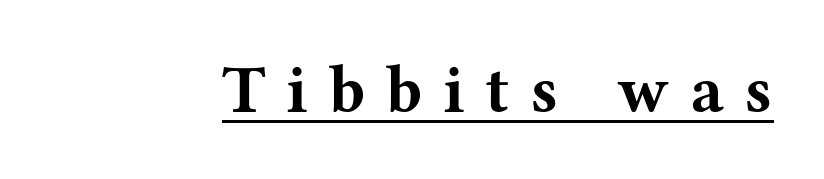
{"serif": "yes", "italic": "no", "bold": "yes", "weight": "bold", "width": "wide", "stroke_contrast": "medium", "x_height": "medium", "monospaced": "no", "underline": "yes", "letter_spacing": "wide", "letter_spacing_em": 0.31, "glyph_px": 67}
